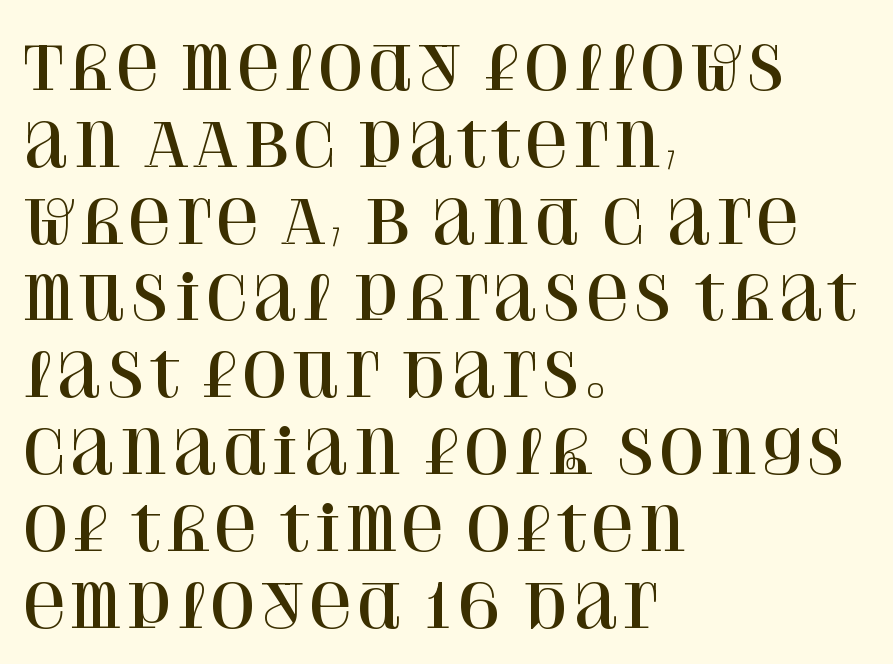
The image shows 60 px serif type, upright; set left-aligned, normal line spacing (1.28x), normal letter spacing, not underlined; high stroke contrast and a large x-height.
